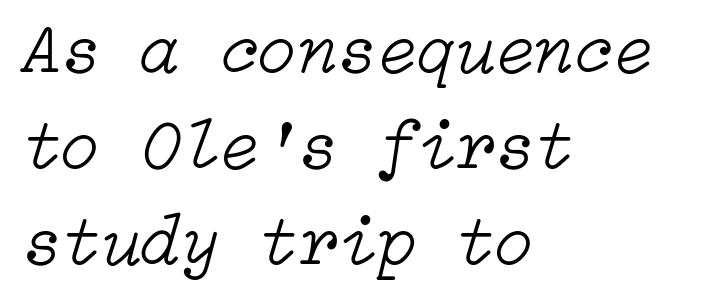
Q: Is the text bold? A: No.
Q: Is the text italic (slanted)? A: Yes, it leans right by about 15 degrees.
Q: Is the text underlined? A: No.
Q: How is the paragraph aligned? A: Left-aligned.
Q: Is the spacing between letters normal or unusually wide? A: Normal.
Q: Is the spacing between lines tight, normal or loose? A: Normal.
Q: Width (condensed, normal, or wide)? A: Normal.
Q: Stroke contrast? A: Low.
Q: x-height? A: Medium.
